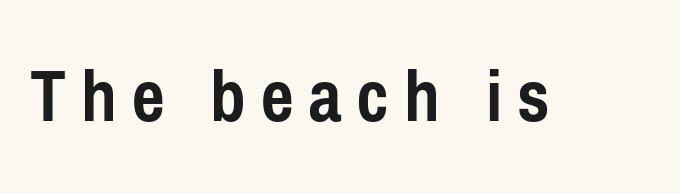
Q: Is the text bold? A: Yes.
Q: Is the text italic (slanted)? A: No, it is upright.
Q: Is the typeface a serif or a sans-serif typeface? A: Sans-serif.
Q: Is the text underlined? A: No.
Q: Width (condensed, normal, or wide)? A: Condensed.
Q: Stroke contrast? A: Low.
Q: x-height? A: Medium.
Q: Monospaced? A: No.
